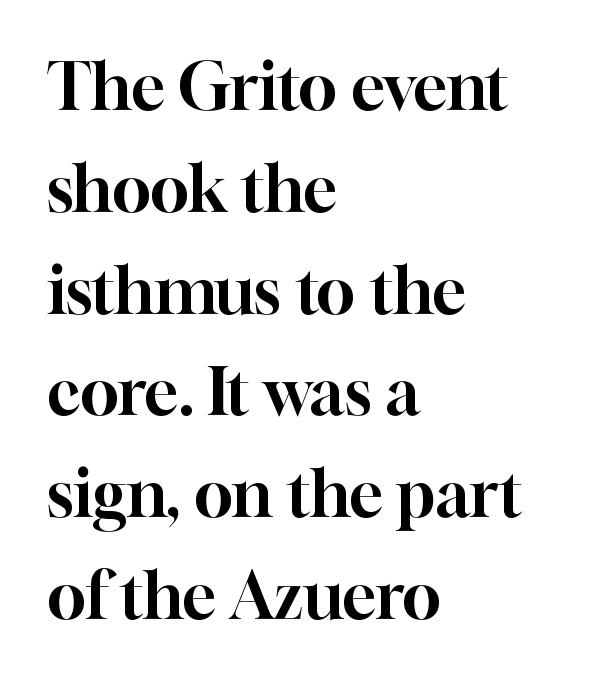
{"serif": "yes", "italic": "no", "width": "normal", "stroke_contrast": "high", "x_height": "medium", "monospaced": "no", "underline": "no", "align": "left", "line_spacing": "normal", "line_spacing_ratio": 1.59, "letter_spacing": "normal", "letter_spacing_em": 0.0, "glyph_px": 64}
